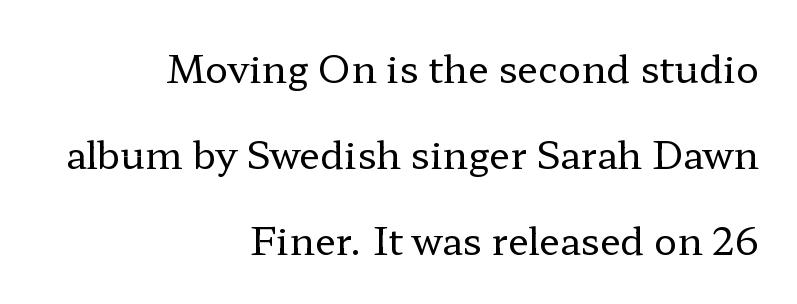
Check where the strokes stop: tiny serifs finish them off. Descenders are the only things crossing below the line. The passage shown has conventional tracking throughout. Compared with typical paragraphs, the rows here are farther apart. Counters stay open thanks to moderate or lighter strokes.
